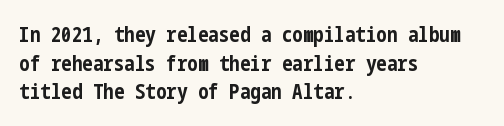
Q: Is the text bold? A: Yes.
Q: Is the text italic (slanted)? A: No, it is upright.
Q: Is the text underlined? A: No.
Q: How is the paragraph aligned? A: Left-aligned.
Q: Is the spacing between letters normal or unusually wide? A: Normal.
Q: Is the spacing between lines tight, normal or loose? A: Normal.
